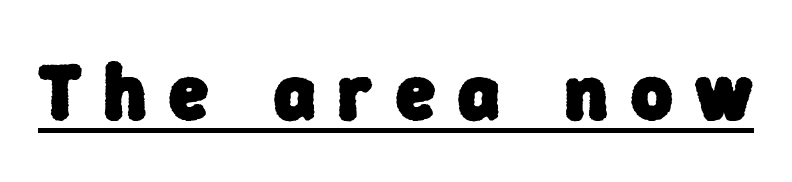
The image shows 79 px heavy sans-serif type; set unusually wide letter spacing (+0.29 em), underlined; low stroke contrast and a medium x-height.
